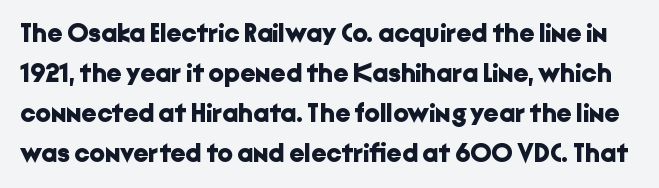
Q: Is the text bold? A: Yes.
Q: Is the text italic (slanted)? A: No, it is upright.
Q: Is the text underlined? A: No.
Q: Is the spacing between letters normal or unusually wide? A: Normal.
Q: Is the spacing between lines tight, normal or loose? A: Normal.
